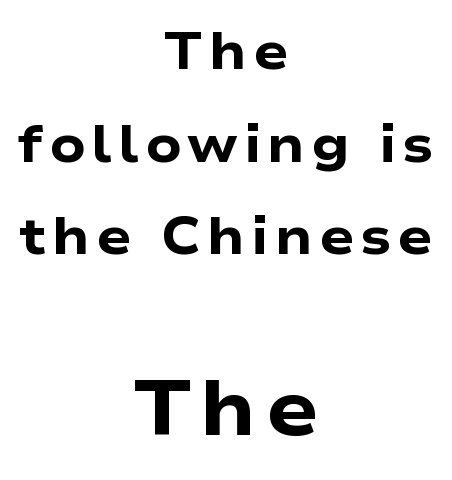
{"serif": "no", "italic": "no", "bold": "yes", "weight": "heavy", "width": "wide", "stroke_contrast": "low", "x_height": "medium", "monospaced": "no", "underline": "no", "align": "center", "line_spacing_ratio": 1.78, "larger_block": "second", "size_ratio": 1.5, "glyph_px": 78}
